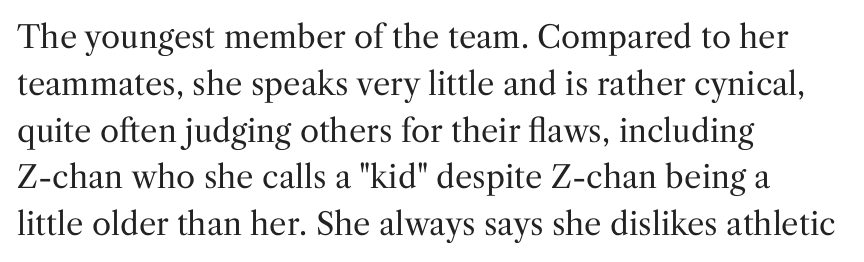
The image shows 31 px regular-weight serif type, upright; set left-aligned, normal line spacing (1.51x), normal letter spacing, not underlined; medium stroke contrast and a medium x-height.
